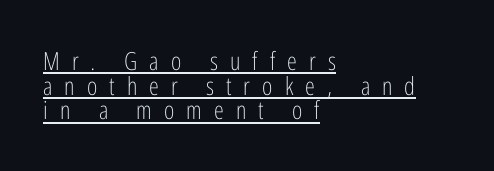
Q: Is the text bold? A: No.
Q: Is the text italic (slanted)? A: No, it is upright.
Q: Is the text underlined? A: Yes.
Q: How is the paragraph aligned? A: Left-aligned.
Q: Is the spacing between letters normal or unusually wide? A: Unusually wide.
Q: Is the spacing between lines tight, normal or loose? A: Tight.
